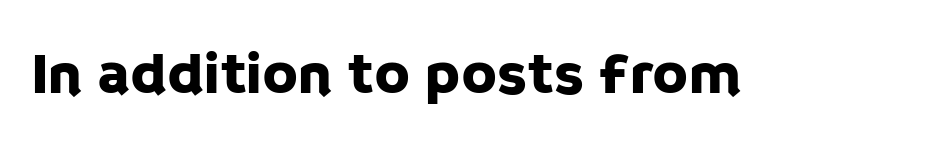
The image shows 59 px sans-serif type, upright; set normal letter spacing, not underlined; low stroke contrast and a large x-height.
